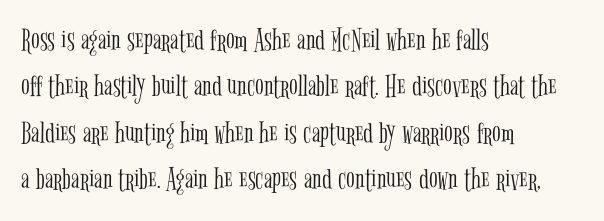
The image shows 32 px light, condensed serif type, upright; set left-aligned, normal line spacing (1.45x), normal letter spacing, not underlined; low stroke contrast and a medium x-height.
